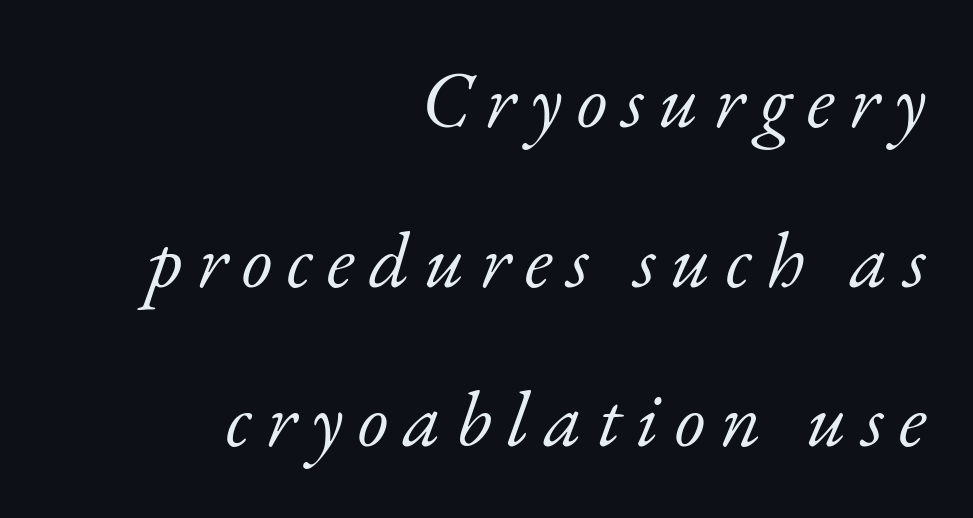
The image shows 79 px light serif type, italic (leaning right); set right-aligned, loose line spacing (2.02x), not underlined; low stroke contrast and a small x-height.
